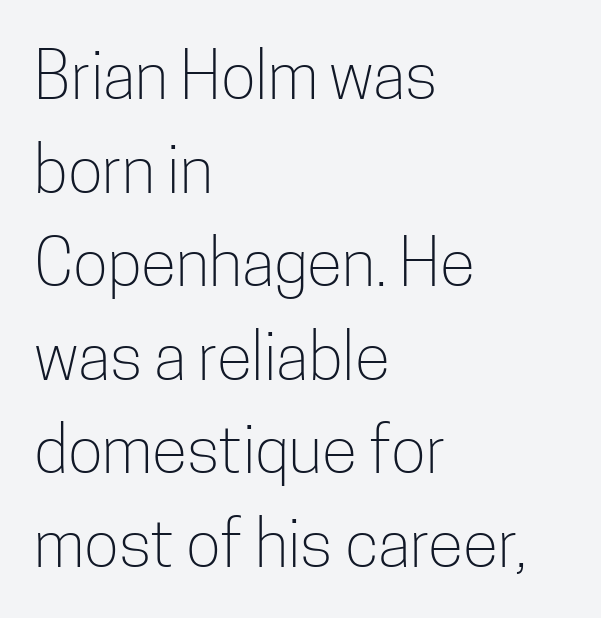
Q: Is the text bold? A: No.
Q: Is the text italic (slanted)? A: No, it is upright.
Q: Is the typeface a serif or a sans-serif typeface? A: Sans-serif.
Q: Is the text underlined? A: No.
Q: How is the paragraph aligned? A: Left-aligned.
Q: Is the spacing between letters normal or unusually wide? A: Normal.
Q: Is the spacing between lines tight, normal or loose? A: Normal.
Q: Width (condensed, normal, or wide)? A: Condensed.
Q: Stroke contrast? A: Low.
Q: x-height? A: Medium.
Q: Monospaced? A: No.
